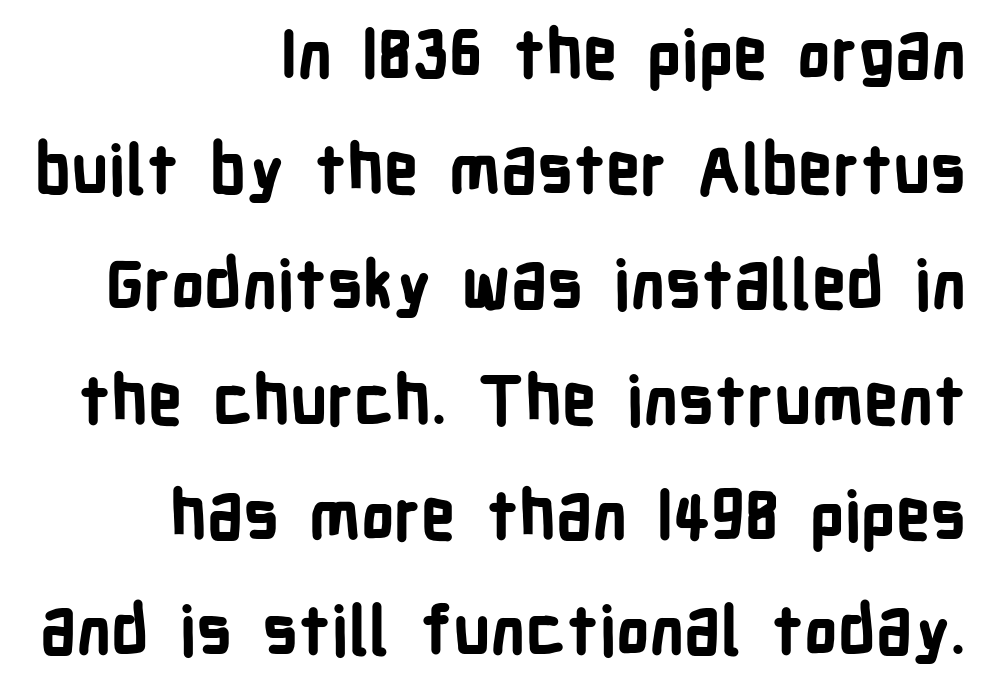
The rendering uses natural spacing where letterforms have individual widths. Words float on clear page, feet unadorned. A typesetter would label this face a sans. The passage is arranged like a letterhead date or caption credit — flush right.
